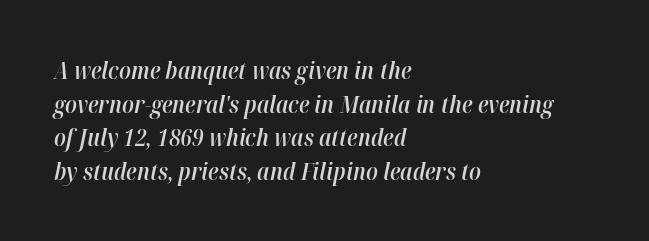
Q: Is the text bold? A: Semi-bold.
Q: Is the text italic (slanted)? A: Yes, it leans right by about 12 degrees.
Q: Is the text underlined? A: No.
Q: How is the paragraph aligned? A: Left-aligned.
Q: Is the spacing between letters normal or unusually wide? A: Normal.
Q: Is the spacing between lines tight, normal or loose? A: Normal.
